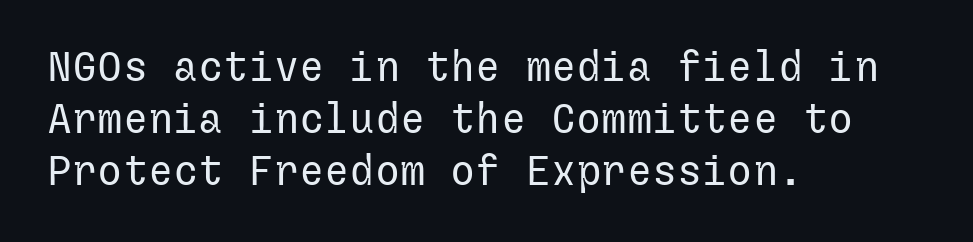
Q: Is the text bold? A: No.
Q: Is the text italic (slanted)? A: No, it is upright.
Q: Is the typeface a serif or a sans-serif typeface? A: Sans-serif.
Q: Is the text underlined? A: No.
Q: How is the paragraph aligned? A: Left-aligned.
Q: Is the spacing between letters normal or unusually wide? A: Normal.
Q: Width (condensed, normal, or wide)? A: Normal.
Q: Stroke contrast? A: Low.
Q: x-height? A: Medium.
